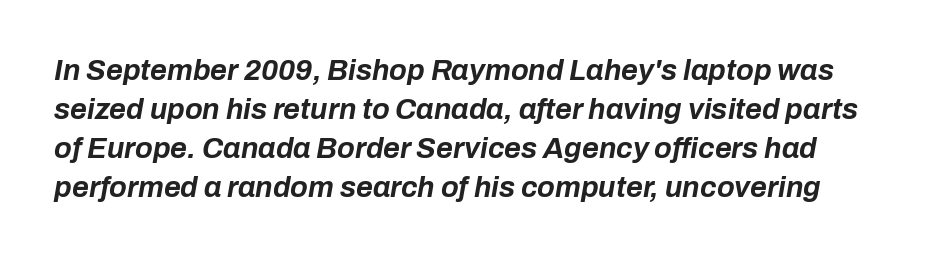
Q: Is the text bold? A: Yes.
Q: Is the text italic (slanted)? A: Yes, it leans right by about 10 degrees.
Q: Is the text underlined? A: No.
Q: Is the spacing between letters normal or unusually wide? A: Normal.
Q: Is the spacing between lines tight, normal or loose? A: Normal.
Q: Width (condensed, normal, or wide)? A: Normal.
Q: Stroke contrast? A: Low.
Q: x-height? A: Medium.
Q: Monospaced? A: No.
